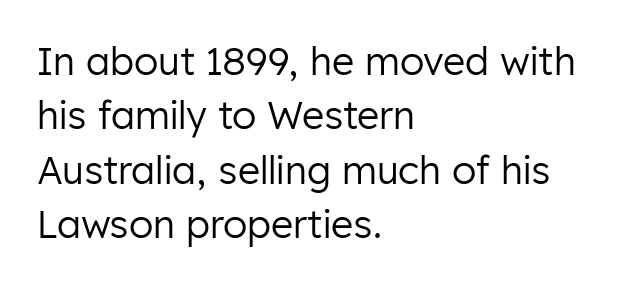
Q: Is the text bold? A: No.
Q: Is the text italic (slanted)? A: No, it is upright.
Q: Is the typeface a serif or a sans-serif typeface? A: Sans-serif.
Q: Is the text underlined? A: No.
Q: How is the paragraph aligned? A: Left-aligned.
Q: Is the spacing between letters normal or unusually wide? A: Normal.
Q: Is the spacing between lines tight, normal or loose? A: Normal.
Q: Width (condensed, normal, or wide)? A: Normal.
Q: Stroke contrast? A: Low.
Q: x-height? A: Medium.
Q: Monospaced? A: No.
